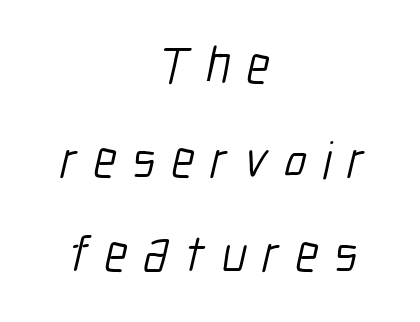
{"serif": "no", "bold": "no", "weight": "light", "width": "condensed", "stroke_contrast": "low", "x_height": "medium", "monospaced": "no", "underline": "no", "align": "center", "line_spacing_ratio": 1.81, "letter_spacing": "wide", "letter_spacing_em": 0.31, "glyph_px": 52}
